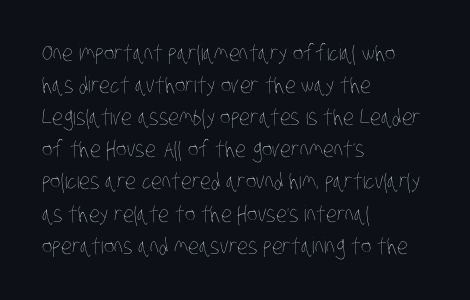
Q: Is the text bold? A: No.
Q: Is the text underlined? A: No.
Q: How is the paragraph aligned? A: Left-aligned.
Q: Is the spacing between letters normal or unusually wide? A: Normal.
Q: Is the spacing between lines tight, normal or loose? A: Normal.
